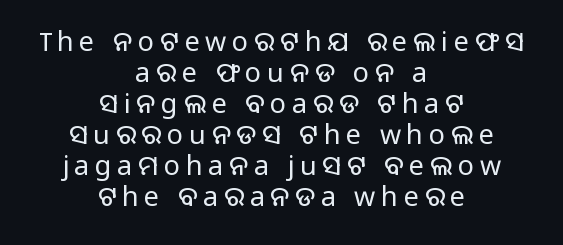
Stems and bowls with no extra thickness — not bold. A typesetter would call this leading minimal, almost set solid. Teacher's note: observe the equal gaps on both sides — that is centered alignment. Posture: vertical.
